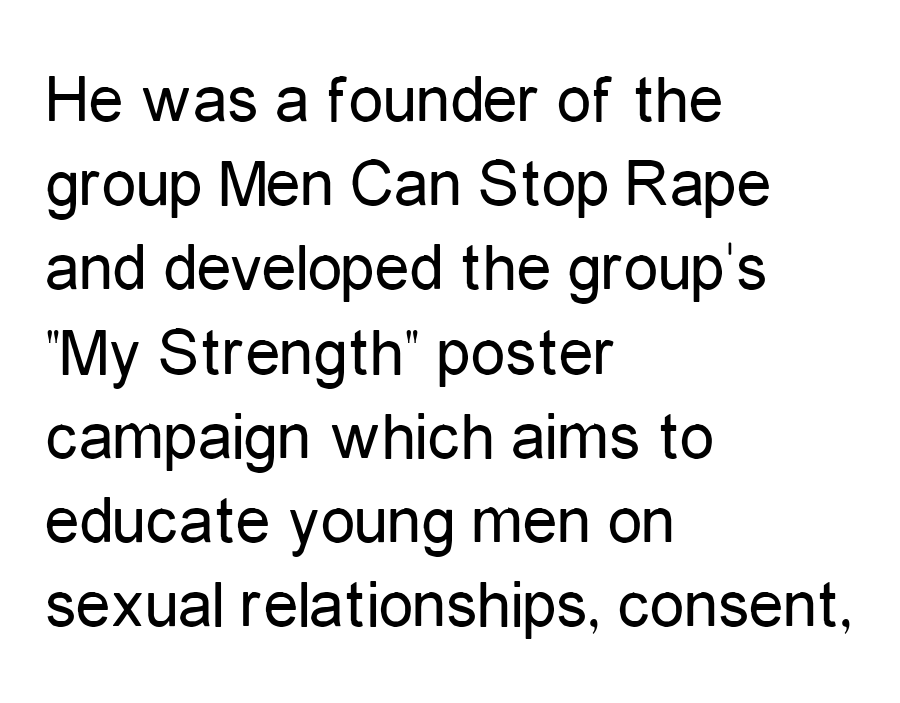
Every stem runs plumb, perpendicular to the baseline. The text block is weighted toward the left margin, trailing off unevenly rightward. Quick note: underline off. Nothing heavy about these letters — not bold at all. Serifs: no, the terminals of the letterforms are clean. Glyph-to-glyph distance matches everyday printed text.
